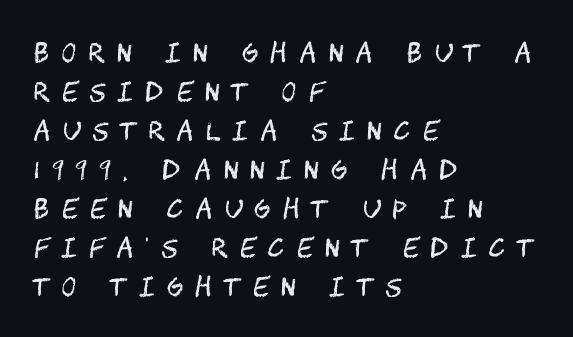
You can tell it's not italic because the verticals are truly vertical. Type without underlining. Reading down the block, your eye returns to a fixed left position each line. These lines have a slow, spaced-out rhythm from letter to letter.
